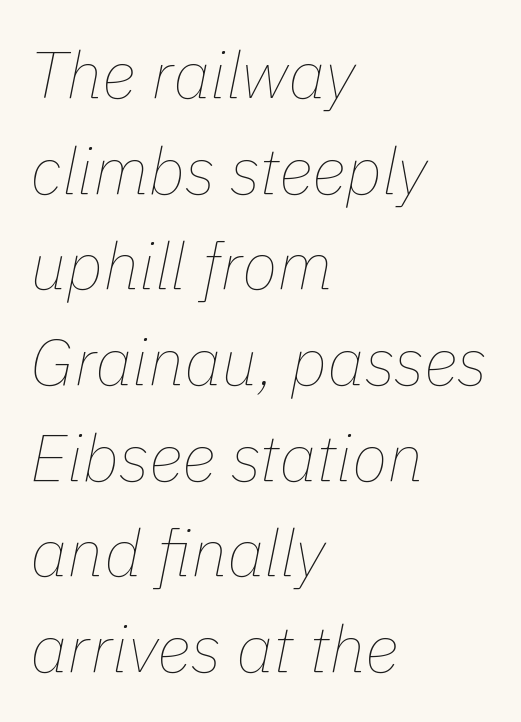
The image shows 66 px thin type, italic (leaning right); set left-aligned, normal line spacing (1.45x), normal letter spacing, not underlined; low stroke contrast and a medium x-height.
